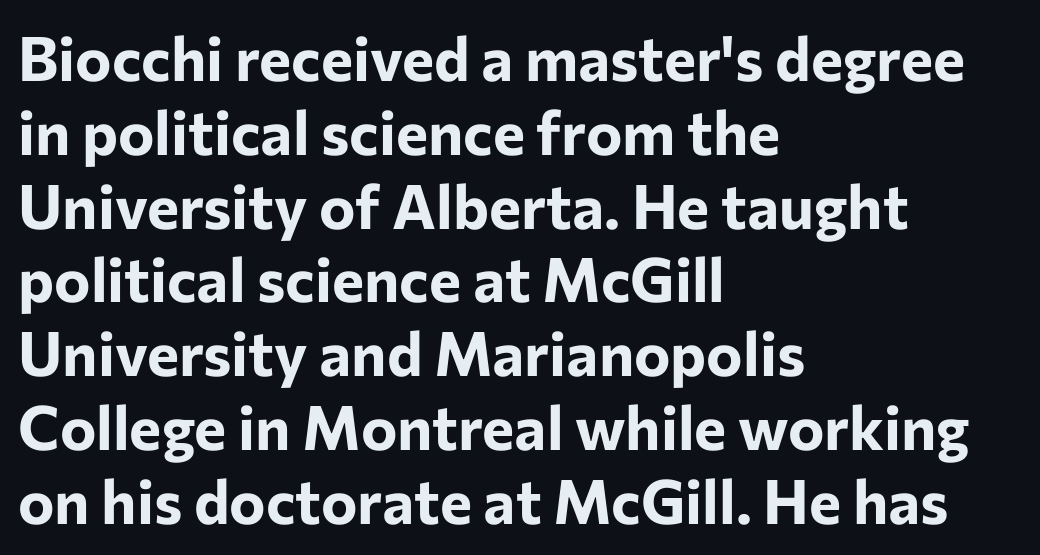
This rendering features lettering with no underline. You could call the tracking neutral — neither tight nor loose. It's the straight-up-and-down kind of type. Do the characters align in a grid? No, the font is proportional.
